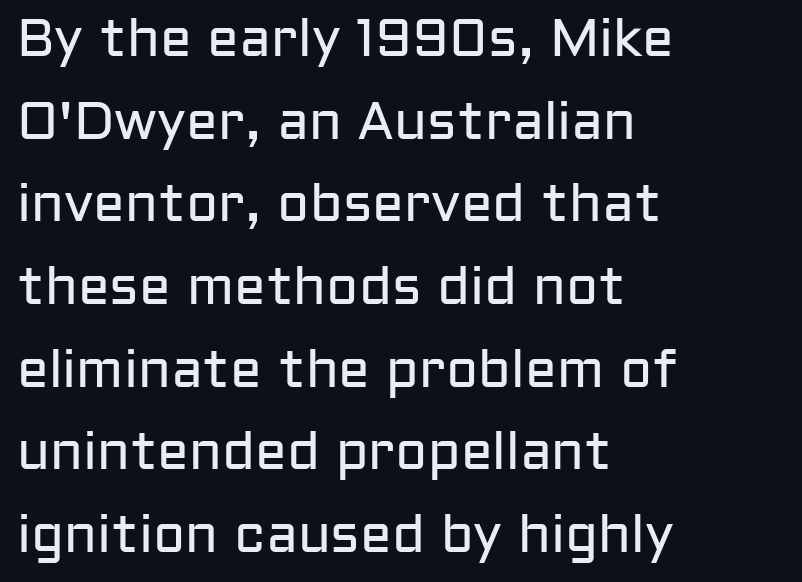
Q: Is the text bold? A: No.
Q: Is the text italic (slanted)? A: No, it is upright.
Q: Is the typeface a serif or a sans-serif typeface? A: Sans-serif.
Q: Is the text underlined? A: No.
Q: How is the paragraph aligned? A: Left-aligned.
Q: Is the spacing between letters normal or unusually wide? A: Normal.
Q: Is the spacing between lines tight, normal or loose? A: Normal.
Q: Width (condensed, normal, or wide)? A: Normal.
Q: Stroke contrast? A: Low.
Q: x-height? A: Medium.
Q: Monospaced? A: No.
